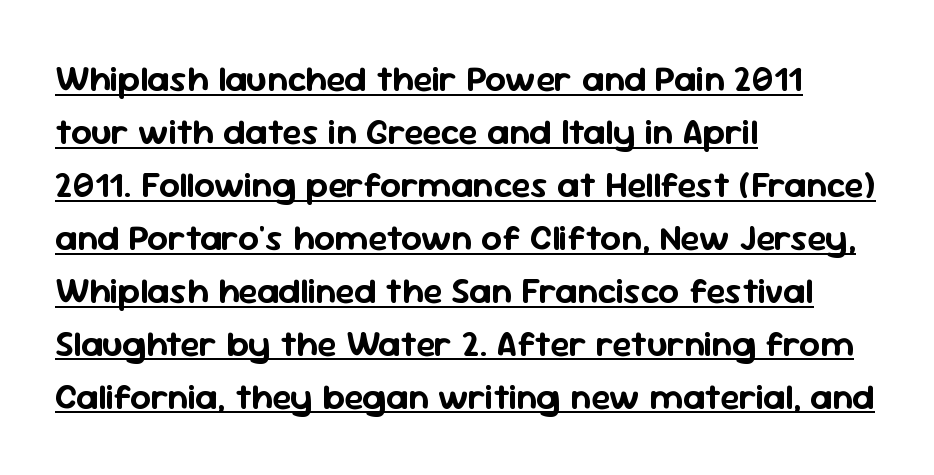
The image shows 36 px sans-serif type, upright; set left-aligned, normal line spacing (1.47x), normal letter spacing, underlined; low stroke contrast and a medium x-height.
